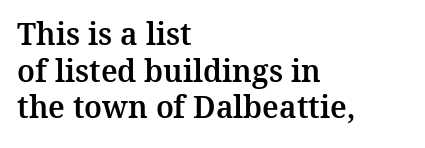
The image shows 30 px serif type, upright; set left-aligned, line spacing 1.22x, normal letter spacing, not underlined; medium stroke contrast and a medium x-height.
